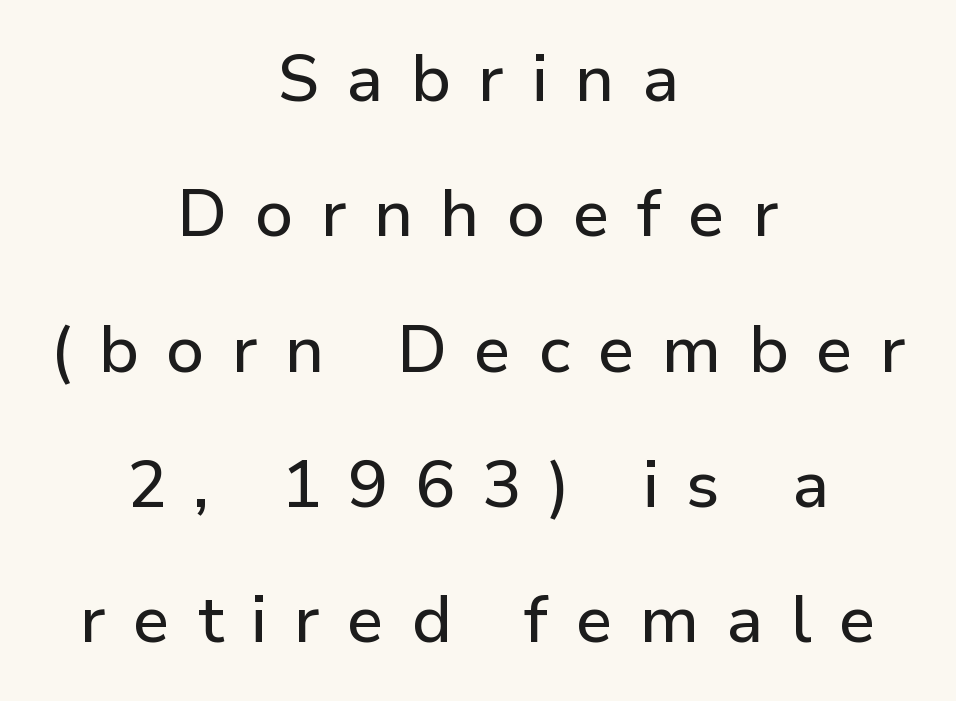
This rendering uses center alignment, leaving both contours irregular but symmetric. Does the lettering tilt? It doesn't — this is upright. Glance below the letters and you will spot only blank space. The passage shown stacks its lines with a broad gap.
